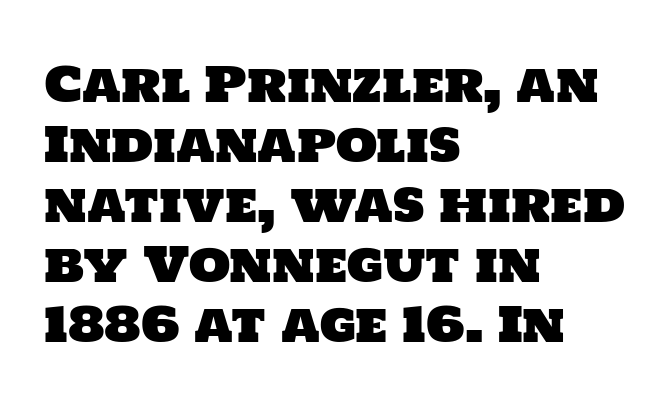
Left-aligned paragraph, ragged on the right. Glance below the letters and you will spot only blank space. Letter spacing: default. The passage shown is typed in a proportional face where columns would drift.
